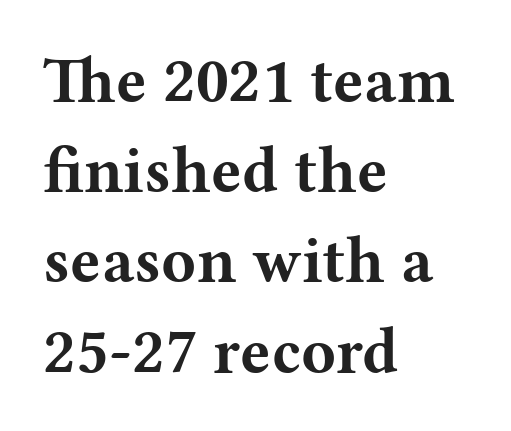
The line-height multiplier appears to be the usual default. Which margin do the lines hug? The left one — the right edge is uneven. Is this a sans? No — the strokes have serifs. The letters stand upright; this is a roman face. Descenders are the only things crossing below the line. Default kerning and tracking; the words read as compact shapes.
